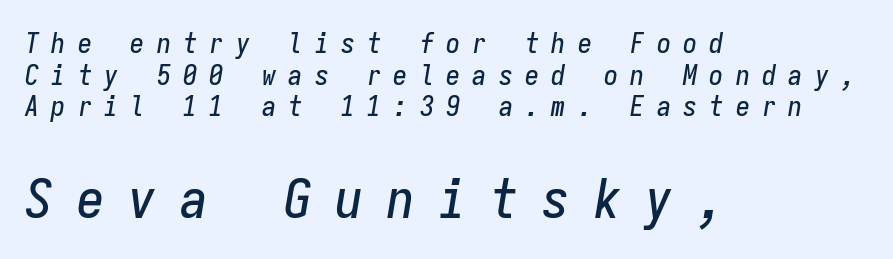
The image shows 55 px condensed type, italic (leaning right), monospaced; set left-aligned, tight line spacing (1.13x), unusually wide letter spacing (+0.44 em), not underlined; the second (bottom) block is 1.96x larger; low stroke contrast and a medium x-height.
